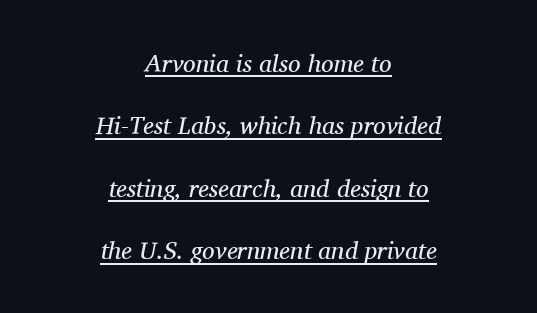
The image shows 25 px text type, italic (leaning right); set centered, loose line spacing (2.5x), normal letter spacing, underlined.
